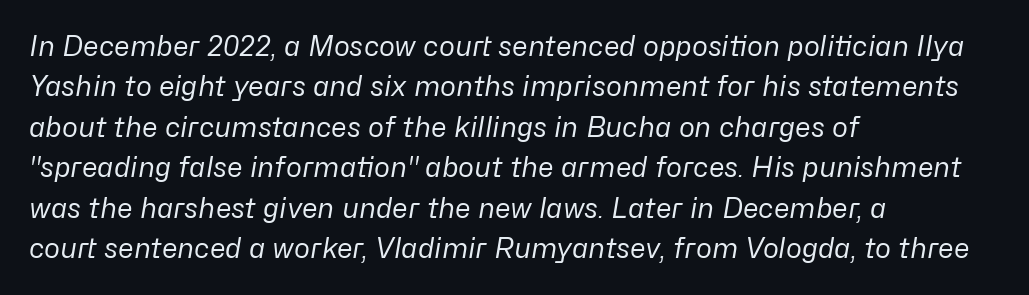
Q: Is the text bold? A: No.
Q: Is the text italic (slanted)? A: Yes, it leans right by about 10 degrees.
Q: Is the text underlined? A: No.
Q: How is the paragraph aligned? A: Left-aligned.
Q: Is the spacing between letters normal or unusually wide? A: Normal.
Q: Is the spacing between lines tight, normal or loose? A: Normal.
